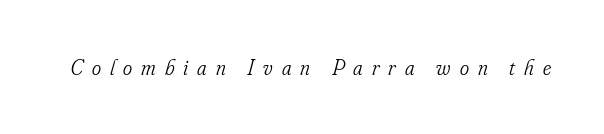
Short note: letters widely spaced. It's the slanting kind of type. Heaviness? Minimal to ordinary, like unemphasized prose. No word sits above an underline.
